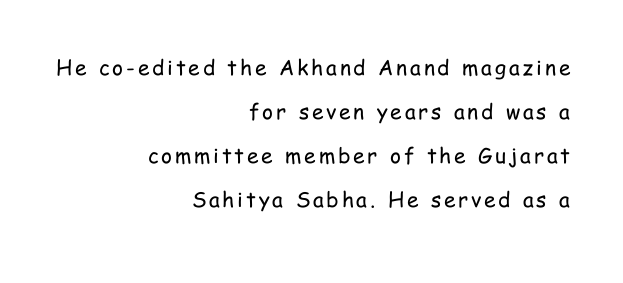
Q: Is the text bold? A: No.
Q: Is the text italic (slanted)? A: No, it is upright.
Q: Is the text underlined? A: No.
Q: How is the paragraph aligned? A: Right-aligned.
Q: Is the spacing between lines tight, normal or loose? A: Loose.
